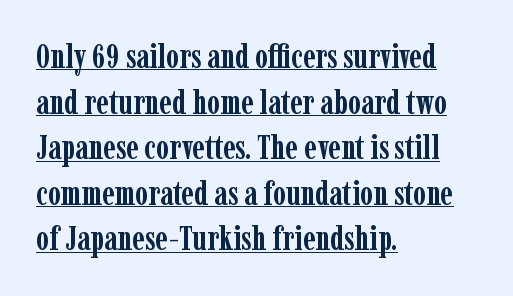
The image shows 33 px semibold, condensed serif type, upright; set left-aligned, normal line spacing (1.38x), normal letter spacing, underlined; low stroke contrast and a medium x-height.
